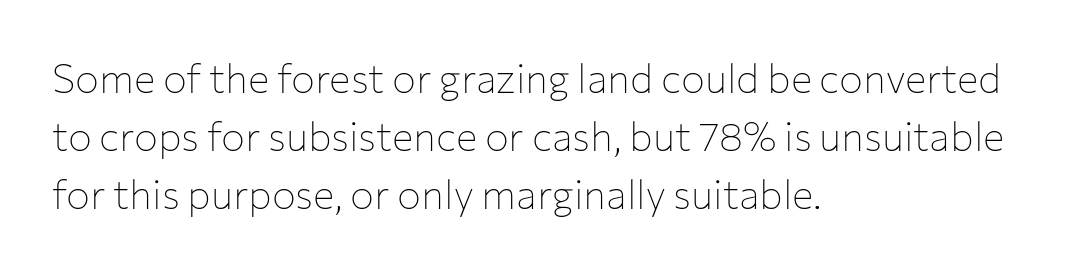
The image shows 40 px thin sans-serif type, upright; set left-aligned, normal line spacing (1.45x), normal letter spacing, not underlined; low stroke contrast and a medium x-height.
